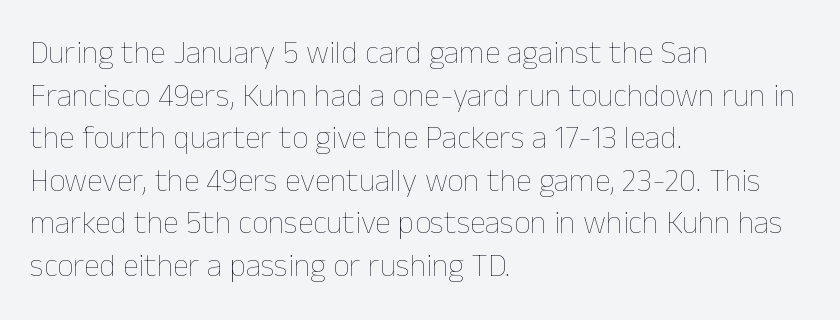
The image shows 32 px thin type, upright; set left-aligned, normal line spacing (1.33x), normal letter spacing, not underlined; low stroke contrast and a medium x-height.
